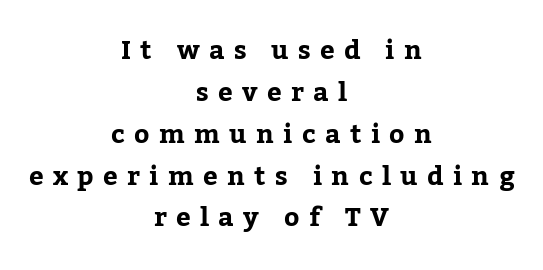
Horizontally, the lines are justified to the midpoint only. The vertical gap from one line to the next is medium. Rule under the text: the space is simply empty. The horizontal fit of the characters is loose and conspicuously gappy. These lines were composed using upright roman letters.
